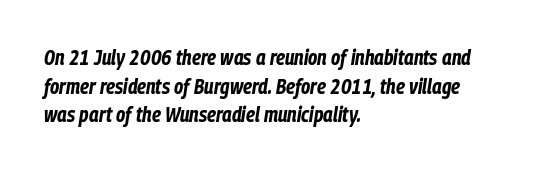
Reading down the block, your eye returns to a fixed left position each line. Italic? Definitely — the glyphs are oblique. The space beneath each line is pristine and unruled. Heavy, bold letterforms. Tracking value appears to be zero — textbook default spacing.
